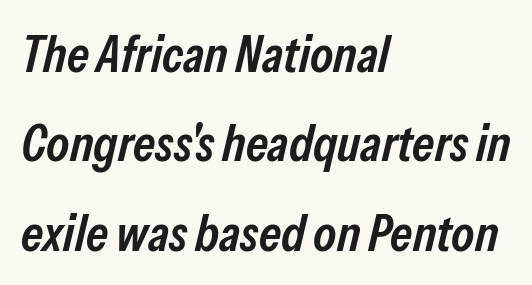
{"italic": "yes", "lean": "right", "slant_degrees": 13, "bold": "semi", "weight": "semibold", "width": "condensed", "stroke_contrast": "low", "x_height": "medium", "monospaced": "no", "underline": "no", "align": "left", "line_spacing_ratio": 1.72, "letter_spacing": "normal", "letter_spacing_em": 0.0, "glyph_px": 52}
